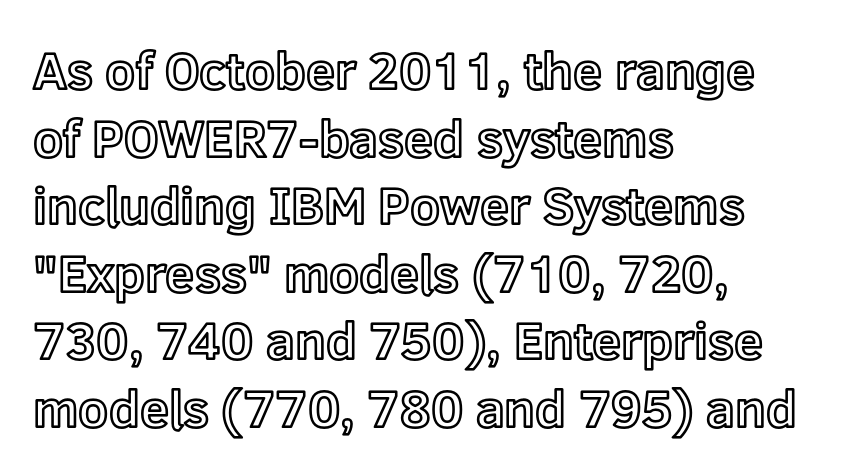
{"italic": "no", "width": "normal", "x_height": "medium", "monospaced": "no", "underline": "no", "align": "left", "line_spacing": "normal", "line_spacing_ratio": 1.3, "letter_spacing": "normal", "letter_spacing_em": 0.0, "glyph_px": 52}
